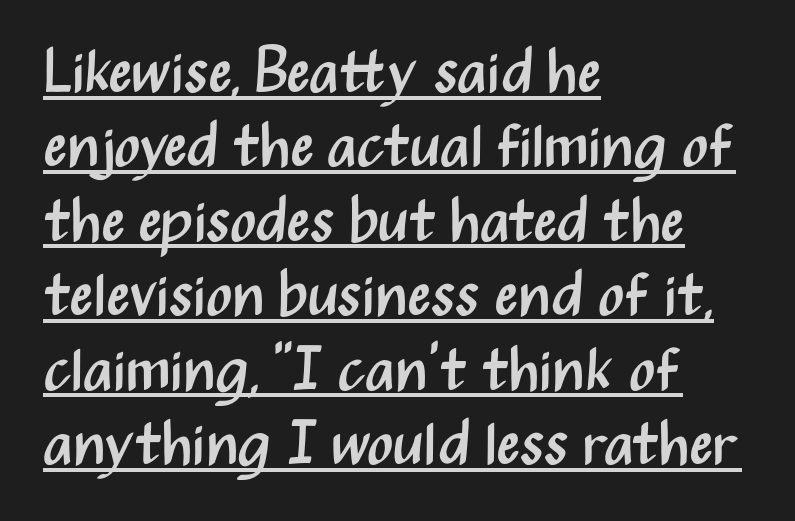
The rendered words wear a rule along their underside. A quiet, ordinary-to-light weight characterises the typeface. The gaps between neighbouring characters are ordinary and unremarkable. A typesetter would label this face a sans. Proportional: the letters do not fall into vertical columns.
